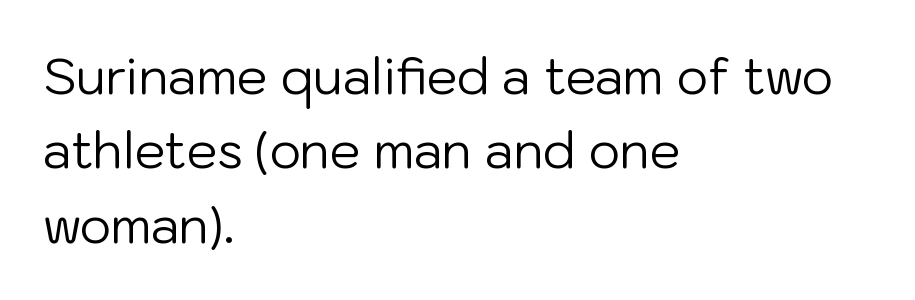
Q: Is the text bold? A: No.
Q: Is the text italic (slanted)? A: No, it is upright.
Q: Is the typeface a serif or a sans-serif typeface? A: Sans-serif.
Q: Is the text underlined? A: No.
Q: How is the paragraph aligned? A: Left-aligned.
Q: Is the spacing between letters normal or unusually wide? A: Normal.
Q: Is the spacing between lines tight, normal or loose? A: Normal.
Q: Width (condensed, normal, or wide)? A: Normal.
Q: Stroke contrast? A: Low.
Q: x-height? A: Medium.
Q: Monospaced? A: No.
